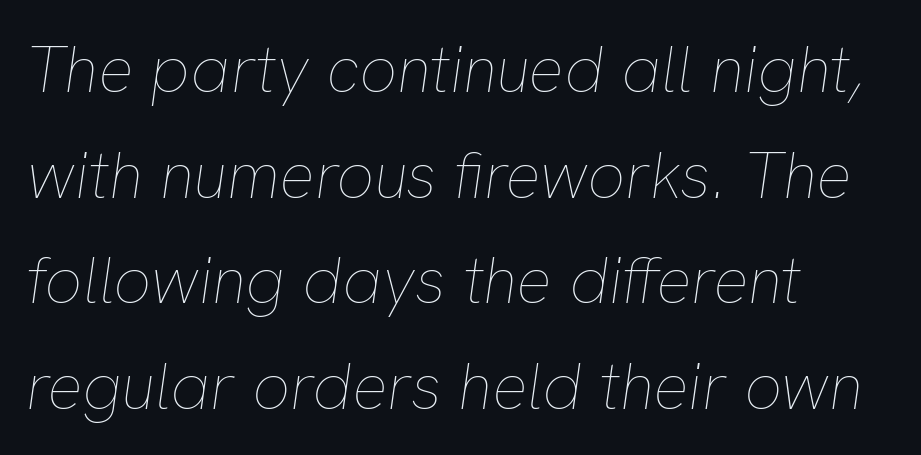
Is the block centered? No — it sits flush against the left margin. Looking at the ascenders, they clearly lean. Has an underline been added? It has not. Compared with a typical body face, this is equally light or lighter still. This block has exactly the height ordinary leading produces. Inter-character spacing is left at the font's built-in metrics.
